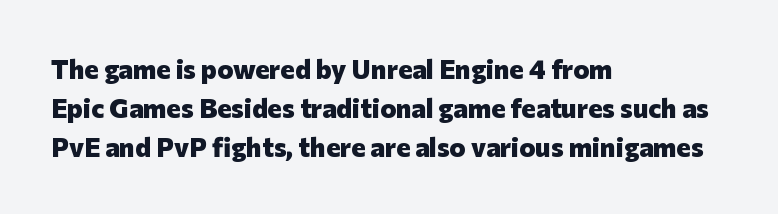
The image shows 27 px bold type, upright; set left-aligned, normal line spacing (1.44x), normal letter spacing, not underlined.
